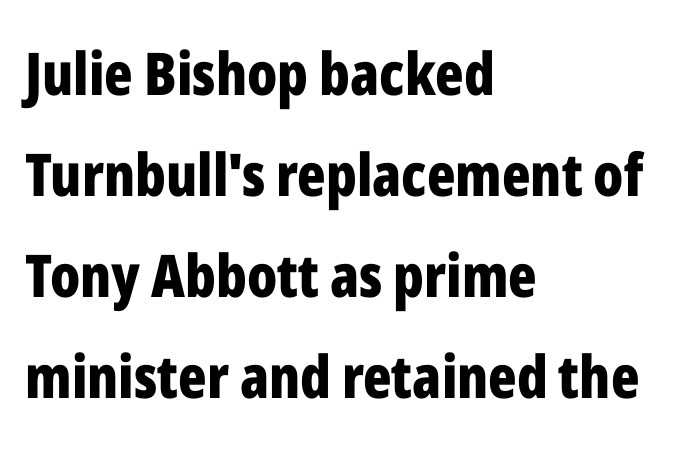
What kind of face is this? One without serifs — a sans. Each line starts at the same left margin while the right side varies. This sample uses plain, unmodified letter spacing. Letters rest on an invisible, unmarked baseline. You could not count columns in this text — the font is proportionally spaced. Every character sits straight up, as roman type does.
